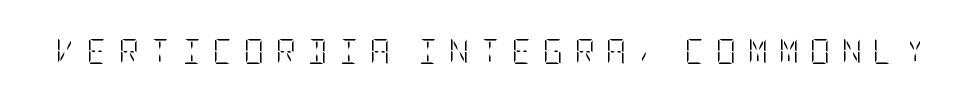
The image shows 25 px text type, upright; set unusually wide letter spacing (+0.44 em), not underlined.
